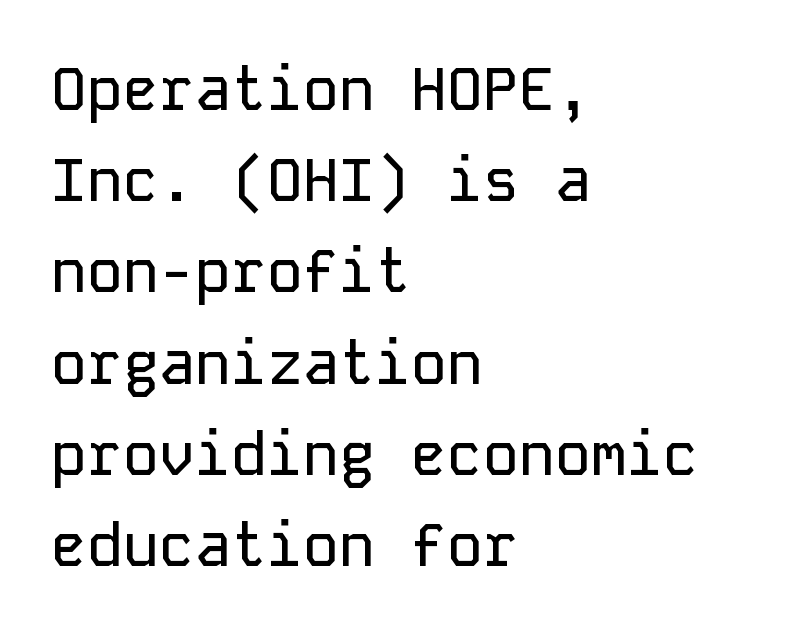
{"serif": "no", "italic": "no", "width": "normal", "stroke_contrast": "low", "x_height": "medium", "monospaced": "yes", "underline": "no", "align": "left", "line_spacing": "normal", "line_spacing_ratio": 1.52, "letter_spacing": "normal", "letter_spacing_em": 0.0, "glyph_px": 60}
